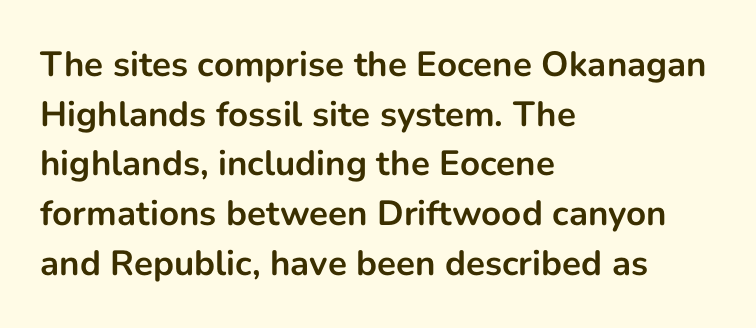
The image shows 35 px bold sans-serif type, upright; set left-aligned, normal line spacing (1.42x), normal letter spacing, not underlined; low stroke contrast and a medium x-height.
